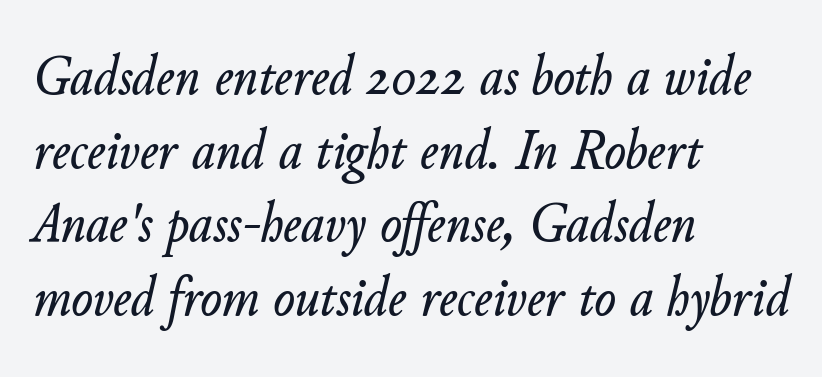
{"italic": "yes", "lean": "right", "slant_degrees": 11, "width": "normal", "stroke_contrast": "low", "x_height": "small", "monospaced": "no", "underline": "no", "align": "left", "line_spacing": "normal", "line_spacing_ratio": 1.29, "letter_spacing": "normal", "letter_spacing_em": 0.0, "glyph_px": 57}
